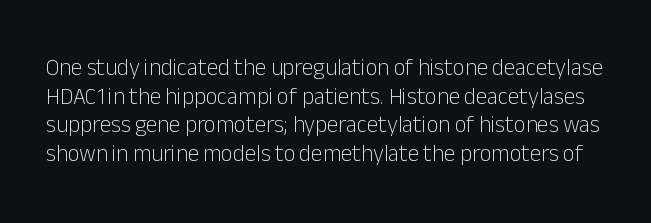
The image shows 23 px text type, upright; set normal line spacing (1.25x), normal letter spacing, not underlined.
